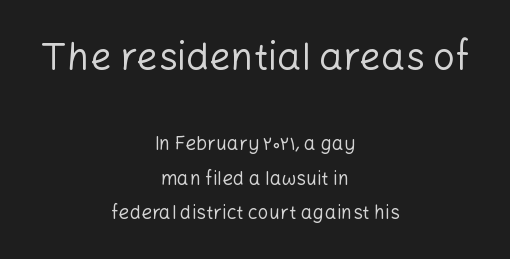
The image shows 38 px regular-weight sans-serif type, upright; set centered, line spacing 1.83x, normal letter spacing, not underlined; the first (top) block is 2.0x larger; low stroke contrast and a medium x-height.
